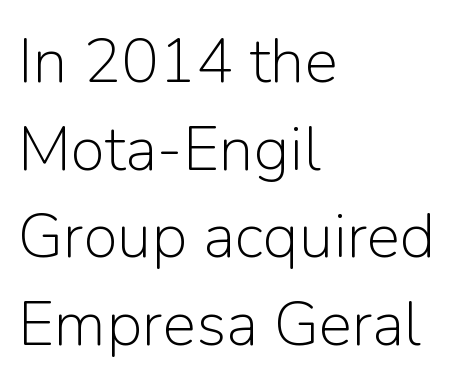
{"serif": "no", "italic": "no", "bold": "no", "weight": "light", "width": "normal", "stroke_contrast": "low", "x_height": "medium", "monospaced": "no", "underline": "no", "align": "left", "line_spacing": "normal", "line_spacing_ratio": 1.39, "letter_spacing": "normal", "letter_spacing_em": 0.0, "glyph_px": 63}
